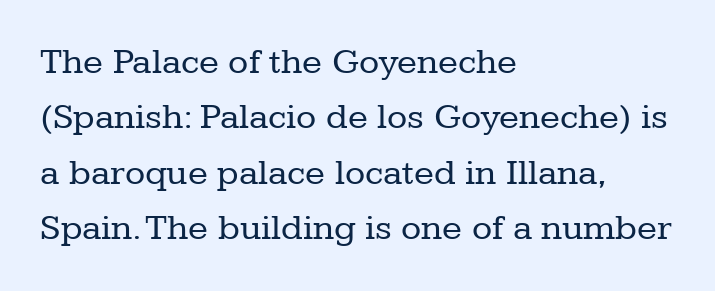
Plain, unruled lines of type. Short note: letters normally spaced. Whoever set this chose a conventional vertical rhythm. The rendering uses natural spacing where letterforms have individual widths. The letters carry serifs — small finishing strokes at the ends of their stems.
